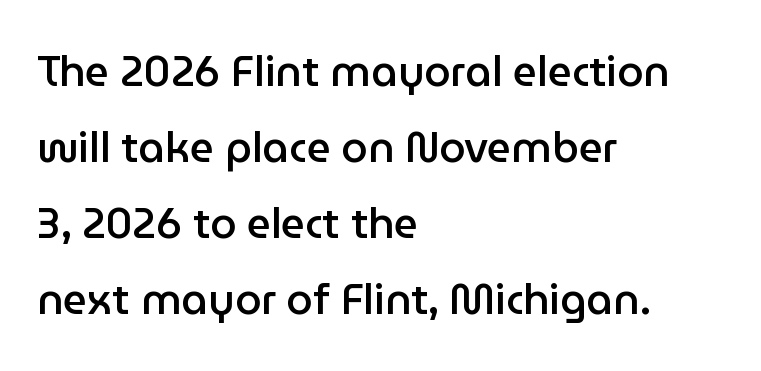
The passage shown is not underscored anywhere. Is the letter spacing exaggerated? No — it looks like the ordinary default. Looks like regular typesetting: each glyph gets only the width it needs. Serifs: no, the terminals of the letterforms are clean. The ragged edge is on the right, which tells us the setting is flush left. Moderately thickened strokes mark this as semibold type.
